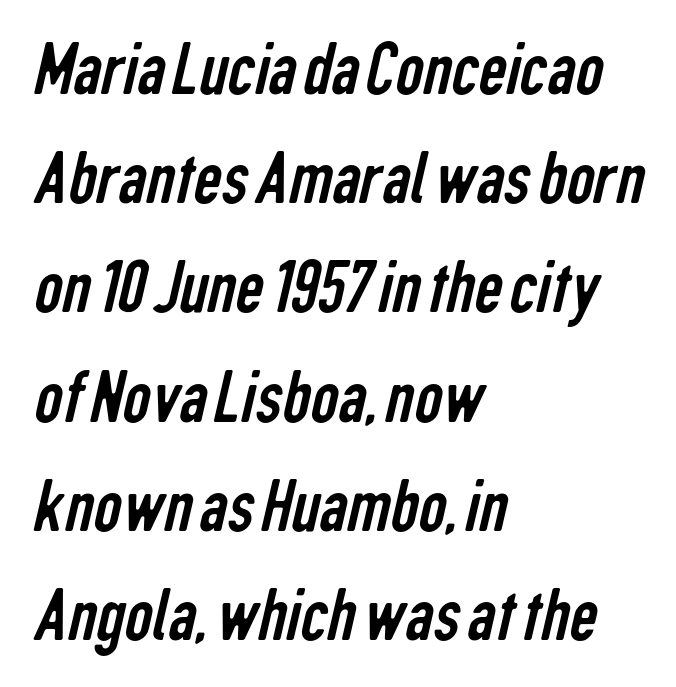
{"serif": "no", "bold": "no", "weight": "regular", "width": "condensed", "stroke_contrast": "low", "x_height": "medium", "monospaced": "no", "underline": "no", "align": "left", "line_spacing": "normal", "line_spacing_ratio": 1.4, "letter_spacing": "normal", "letter_spacing_em": 0.0, "glyph_px": 78}
